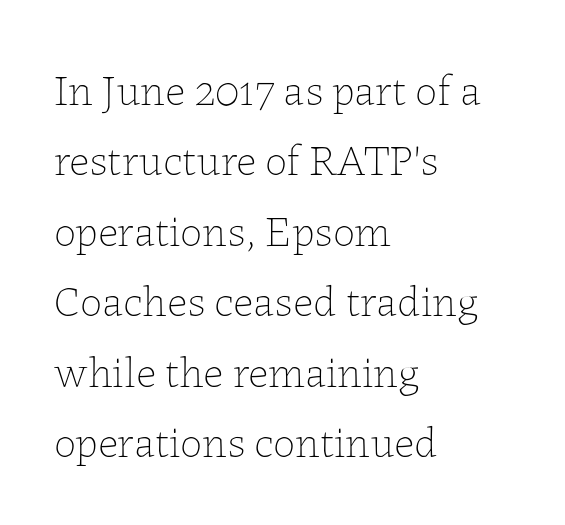
Q: Is the text bold? A: No.
Q: Is the text italic (slanted)? A: No, it is upright.
Q: Is the text underlined? A: No.
Q: How is the paragraph aligned? A: Left-aligned.
Q: Is the spacing between letters normal or unusually wide? A: Normal.
Q: Is the spacing between lines tight, normal or loose? A: Normal.
Q: Width (condensed, normal, or wide)? A: Normal.
Q: Stroke contrast? A: Low.
Q: x-height? A: Medium.
Q: Monospaced? A: No.
